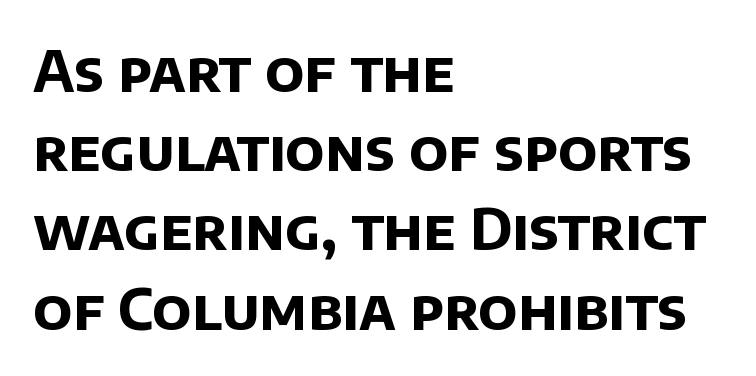
{"serif": "no", "bold": "yes", "weight": "bold", "width": "normal", "stroke_contrast": "low", "x_height": "large", "monospaced": "no", "underline": "no", "align": "left", "line_spacing": "normal", "line_spacing_ratio": 1.39, "letter_spacing": "normal", "letter_spacing_em": 0.0, "glyph_px": 57}
